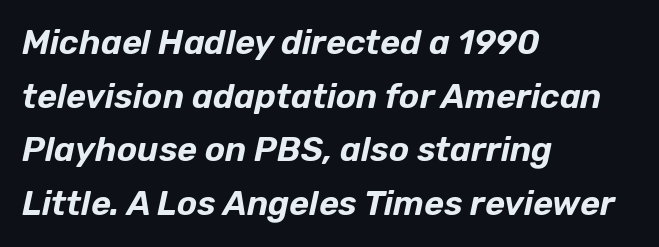
{"italic": "yes", "lean": "right", "slant_degrees": 12, "width": "normal", "stroke_contrast": "low", "x_height": "medium", "monospaced": "no", "underline": "no", "align": "left", "line_spacing": "normal", "line_spacing_ratio": 1.58, "letter_spacing": "normal", "letter_spacing_em": 0.0, "glyph_px": 34}
